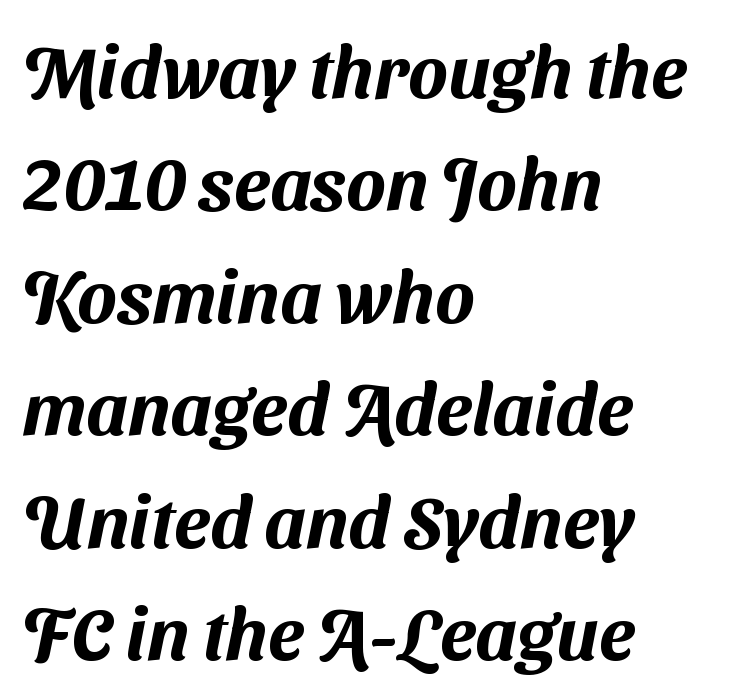
Q: Is the typeface a serif or a sans-serif typeface? A: Sans-serif.
Q: Is the text underlined? A: No.
Q: How is the paragraph aligned? A: Left-aligned.
Q: Is the spacing between letters normal or unusually wide? A: Normal.
Q: Is the spacing between lines tight, normal or loose? A: Normal.
Q: Width (condensed, normal, or wide)? A: Normal.
Q: Stroke contrast? A: Medium.
Q: x-height? A: Medium.
Q: Monospaced? A: No.
